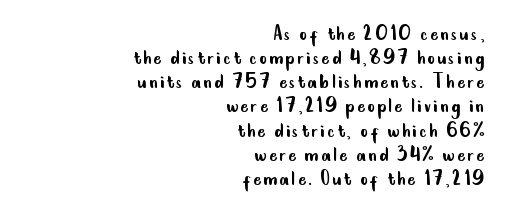
The image shows 23 px text type, upright; set right-aligned, tight line spacing (1.05x), not underlined.
